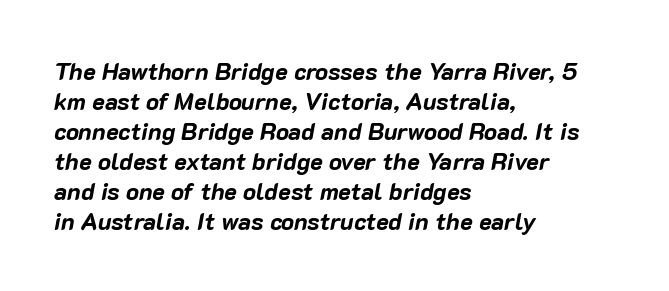
You can tell it's italic because the verticals aren't actually vertical. The rendering uses a bold face; every stroke is thick and dark. Compared with typical paragraphs, the rows here are spaced about the same. The paragraph has a hard left edge and a soft right edge. This sample uses plain, unmodified letter spacing. Plain, unruled lines of type.
